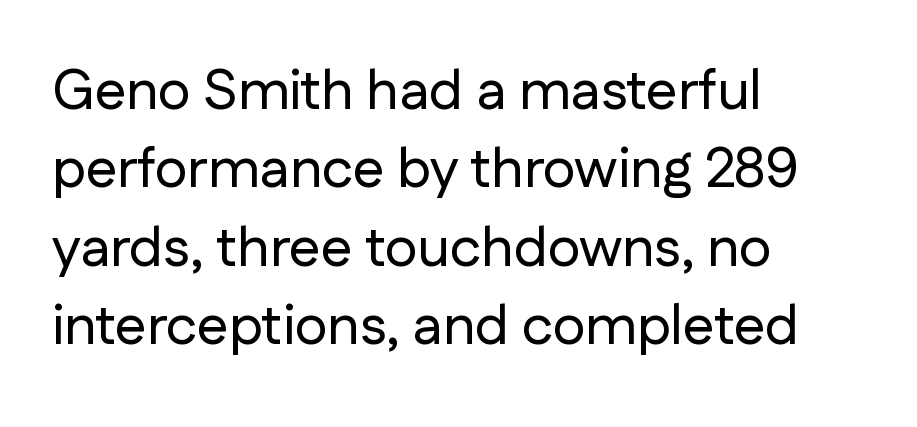
The image shows 56 px sans-serif type, upright; set left-aligned, normal line spacing (1.4x), normal letter spacing, not underlined; low stroke contrast and a medium x-height.
